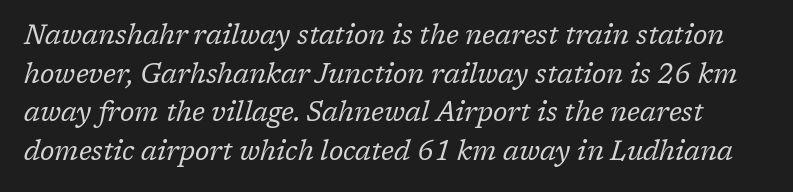
The image shows 27 px text type, italic (leaning right); set normal line spacing (1.43x), normal letter spacing, not underlined.
